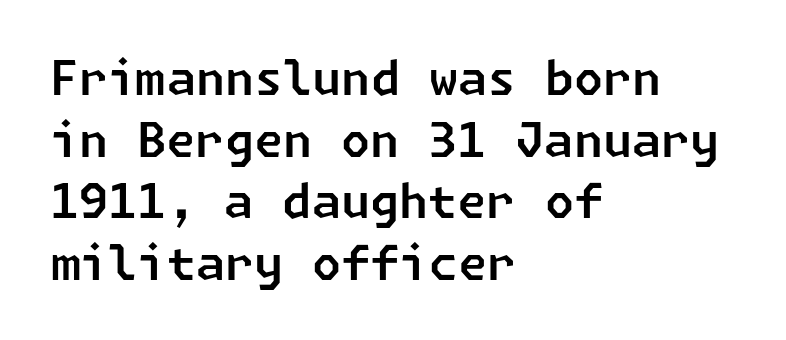
The image shows 47 px sans-serif type; set left-aligned, normal line spacing (1.31x), normal letter spacing, not underlined; low stroke contrast and a medium x-height.
